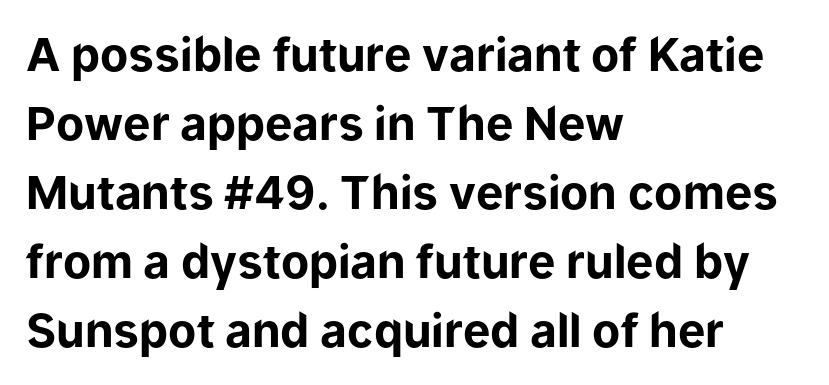
The image shows 46 px bold sans-serif type, upright; set left-aligned, normal line spacing (1.5x), normal letter spacing, not underlined; low stroke contrast and a medium x-height.
